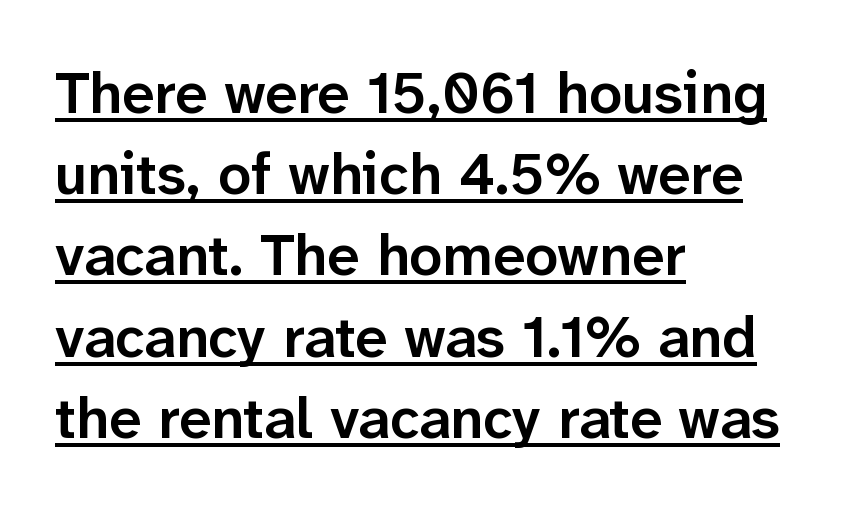
A classic flush-left, rag-right setting is used for this passage. No feet cap the strokes, marking this as sans-serif type. Proportional: the letters do not fall into vertical columns. You can tell it's not italic because the verticals are truly vertical.
